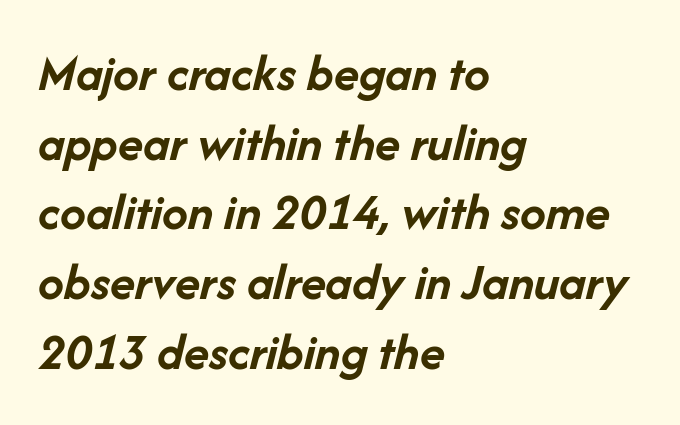
Q: Is the text bold? A: Yes.
Q: Is the text italic (slanted)? A: Yes, it leans right by about 14 degrees.
Q: Is the text underlined? A: No.
Q: How is the paragraph aligned? A: Left-aligned.
Q: Is the spacing between letters normal or unusually wide? A: Normal.
Q: Is the spacing between lines tight, normal or loose? A: Normal.
Q: Width (condensed, normal, or wide)? A: Normal.
Q: Stroke contrast? A: Low.
Q: x-height? A: Medium.
Q: Monospaced? A: No.
